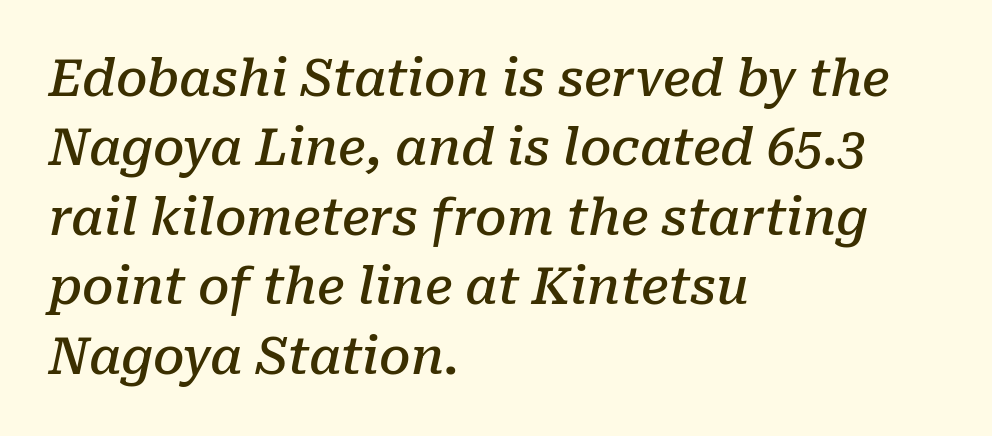
Anything drawn beneath the words? Only blank space. The axis of the letterforms is tilted away from vertical. Looks like regular typesetting: each glyph gets only the width it needs. Interline gaps are of average width in this sample. Note: serifs present on the glyphs. The characters look somewhat weighty, a semibold short of true bold.
